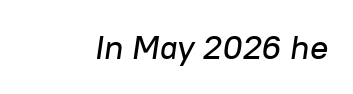
Q: Is the text italic (slanted)? A: Yes, it leans right by about 8 degrees.
Q: Is the text underlined? A: No.
Q: Is the spacing between letters normal or unusually wide? A: Normal.
Q: Width (condensed, normal, or wide)? A: Normal.
Q: Stroke contrast? A: Low.
Q: x-height? A: Medium.
Q: Monospaced? A: No.
